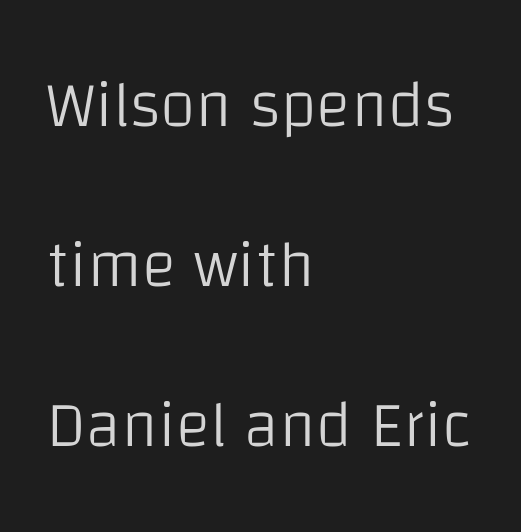
Spacing verdict: proportional, widths tailored to each character. A classic flush-left, rag-right setting is used for this passage. Unlike a traditional serif, this face leaves its strokes unadorned. This is not heavy type; no bold has been used. Nope, not italic — everything's standing straight.
